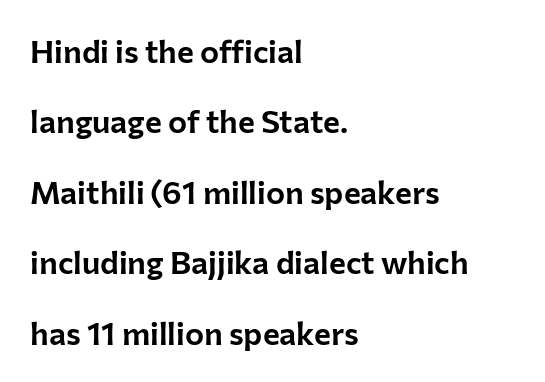
{"serif": "no", "italic": "no", "width": "normal", "stroke_contrast": "low", "x_height": "medium", "monospaced": "no", "underline": "no", "align": "left", "line_spacing": "loose", "line_spacing_ratio": 2.2, "letter_spacing": "normal", "letter_spacing_em": 0.0, "glyph_px": 32}
